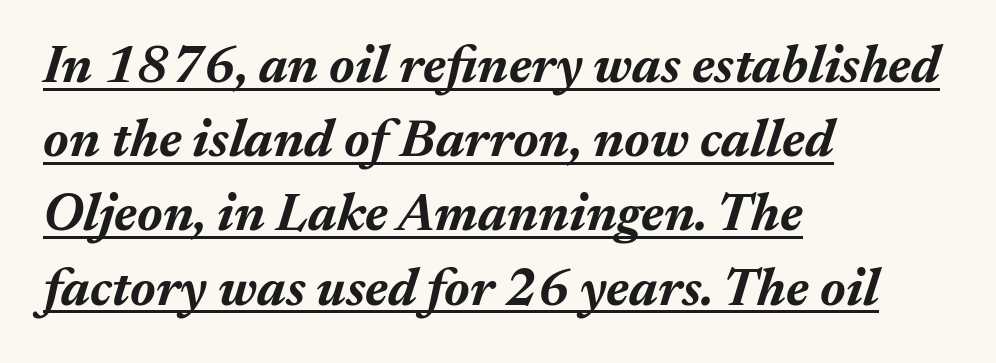
Q: Is the text bold? A: Yes.
Q: Is the text italic (slanted)? A: Yes, it leans right by about 17 degrees.
Q: Is the text underlined? A: Yes.
Q: How is the paragraph aligned? A: Left-aligned.
Q: Is the spacing between letters normal or unusually wide? A: Normal.
Q: Is the spacing between lines tight, normal or loose? A: Normal.
Q: Width (condensed, normal, or wide)? A: Normal.
Q: Stroke contrast? A: Medium.
Q: x-height? A: Medium.
Q: Monospaced? A: No.
